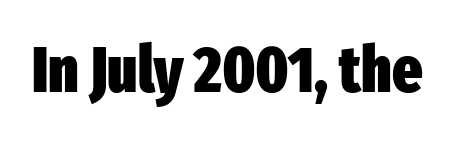
The image shows 64 px heavy, condensed sans-serif type, upright; set normal letter spacing, not underlined; low stroke contrast and a medium x-height.
